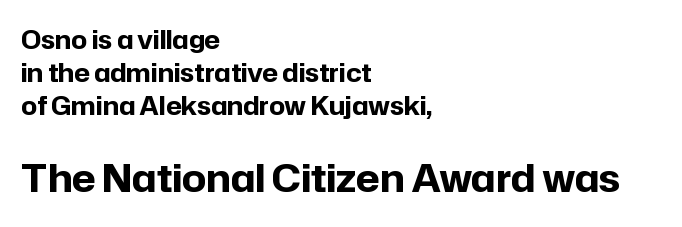
{"serif": "no", "italic": "no", "bold": "yes", "weight": "bold", "width": "normal", "stroke_contrast": "low", "x_height": "medium", "monospaced": "no", "underline": "no", "align": "left", "line_spacing": "normal", "line_spacing_ratio": 1.32, "letter_spacing": "normal", "letter_spacing_em": 0.0, "larger_block": "second", "size_ratio": 1.52, "glyph_px": 38}
